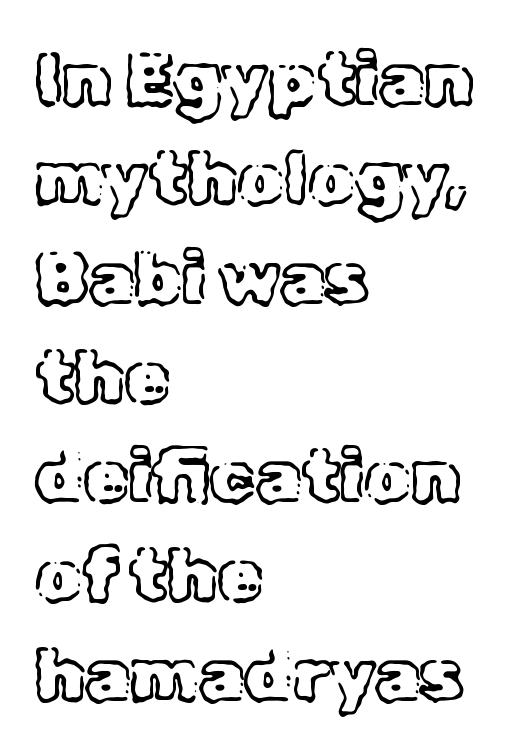
{"italic": "no", "width": "normal", "x_height": "medium", "monospaced": "no", "underline": "no", "align": "left", "line_spacing": "normal", "line_spacing_ratio": 1.36, "letter_spacing": "normal", "letter_spacing_em": 0.0, "glyph_px": 73}
